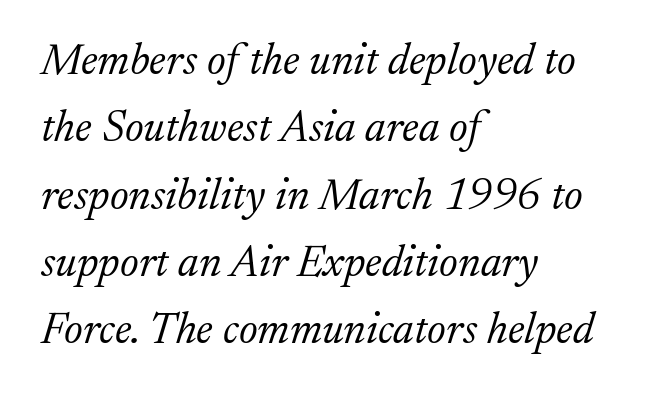
{"serif": "yes", "italic": "yes", "lean": "right", "slant_degrees": 17, "bold": "no", "weight": "light", "width": "normal", "stroke_contrast": "low", "x_height": "medium", "monospaced": "no", "underline": "no", "align": "left", "line_spacing": "normal", "line_spacing_ratio": 1.53, "letter_spacing": "normal", "letter_spacing_em": 0.0, "glyph_px": 44}
